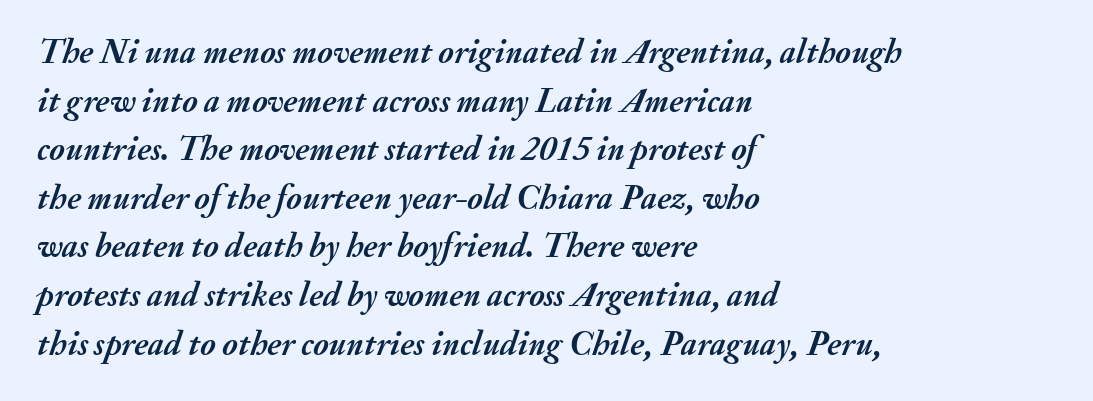
{"italic": "yes", "lean": "right", "slant_degrees": 20, "bold": "yes", "weight": "semibold", "width": "normal", "stroke_contrast": "medium", "x_height": "small", "monospaced": "no", "underline": "no", "align": "left", "line_spacing": "normal", "line_spacing_ratio": 1.43, "letter_spacing": "normal", "letter_spacing_em": 0.0, "glyph_px": 34}
